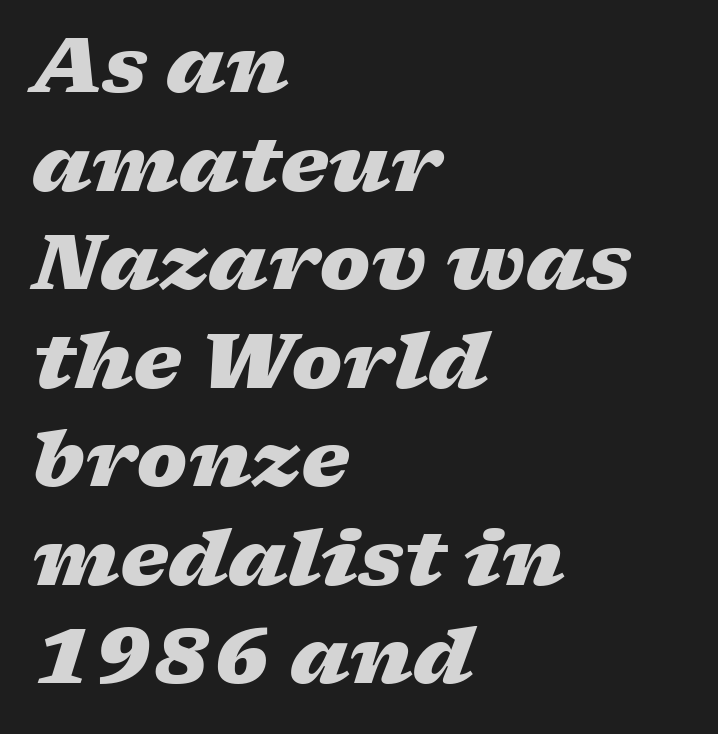
Q: Is the text bold? A: Yes.
Q: Is the text italic (slanted)? A: Yes, it leans right by about 17 degrees.
Q: Is the text underlined? A: No.
Q: How is the paragraph aligned? A: Left-aligned.
Q: Is the spacing between letters normal or unusually wide? A: Normal.
Q: Is the spacing between lines tight, normal or loose? A: Normal.
Q: Width (condensed, normal, or wide)? A: Wide.
Q: Stroke contrast? A: Low.
Q: x-height? A: Medium.
Q: Monospaced? A: No.
